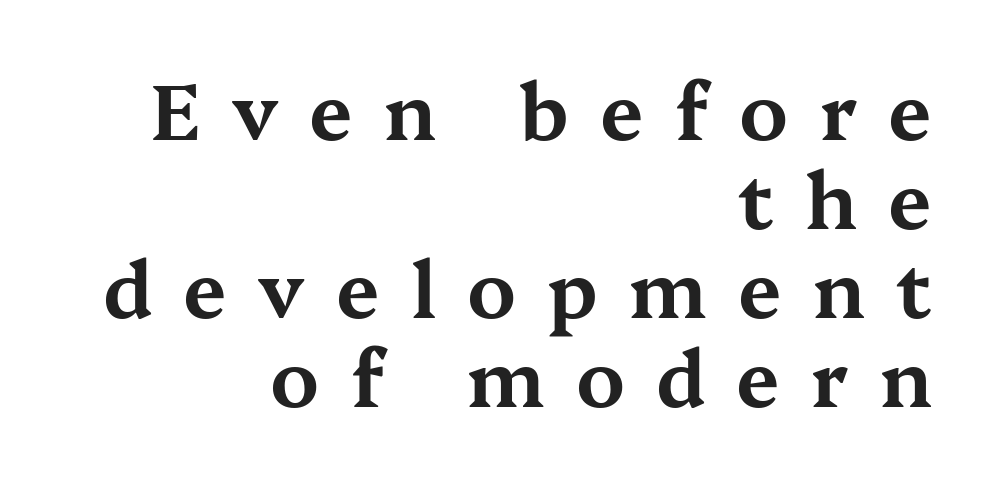
The image shows 78 px wide serif type, upright; set right-aligned, tight line spacing (1.14x), unusually wide letter spacing (+0.4 em), not underlined; medium stroke contrast and a medium x-height.
